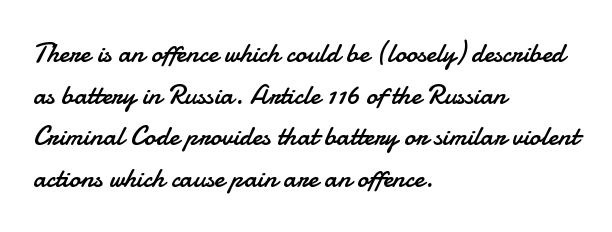
The image shows 28 px regular-weight sans-serif type; set left-aligned, normal line spacing (1.49x), normal letter spacing, not underlined; low stroke contrast and a small x-height.
